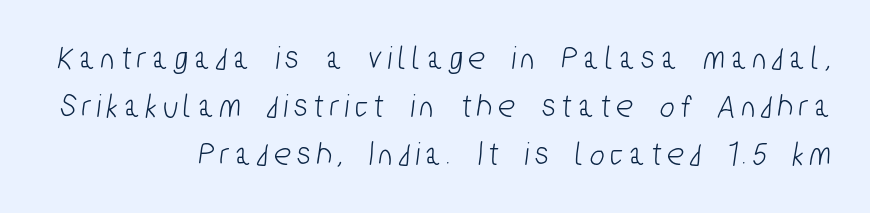
{"serif": "no", "width": "condensed", "stroke_contrast": "low", "x_height": "medium", "monospaced": "no", "underline": "no", "align": "right", "line_spacing": "normal", "line_spacing_ratio": 1.41, "glyph_px": 34}
